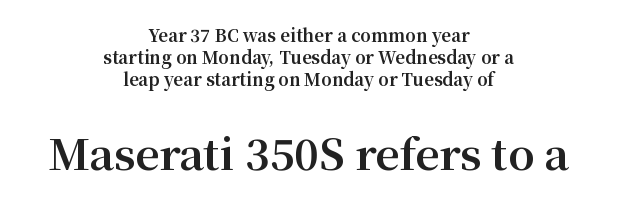
The image shows 42 px bold serif type, upright; set centered, normal line spacing (1.29x), normal letter spacing, not underlined; the second (bottom) block is 2.47x larger; medium stroke contrast and a medium x-height.
